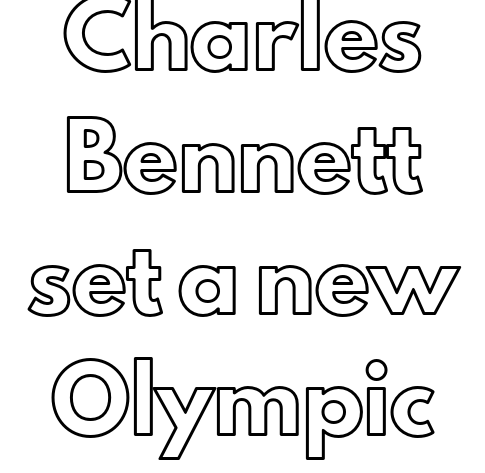
Q: Is the text italic (slanted)? A: No, it is upright.
Q: Is the text underlined? A: No.
Q: How is the paragraph aligned? A: Centered.
Q: Is the spacing between letters normal or unusually wide? A: Normal.
Q: Is the spacing between lines tight, normal or loose? A: Loose.
Q: Width (condensed, normal, or wide)? A: Normal.
Q: x-height? A: Small.
Q: Monospaced? A: No.
